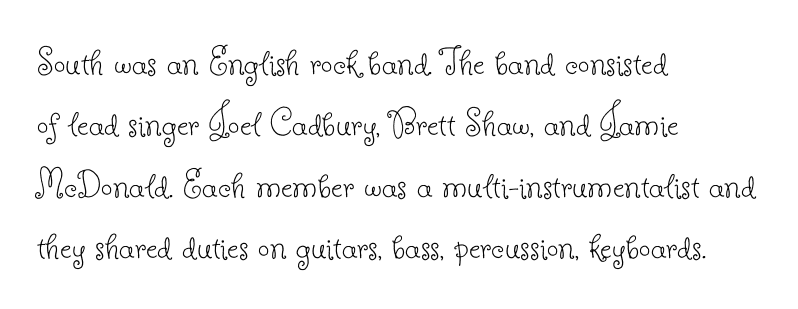
{"serif": "yes", "italic": "no", "bold": "no", "weight": "thin", "width": "normal", "stroke_contrast": "low", "x_height": "small", "monospaced": "no", "underline": "no", "align": "left", "line_spacing": "normal", "line_spacing_ratio": 1.5, "letter_spacing": "normal", "letter_spacing_em": 0.0, "glyph_px": 41}
